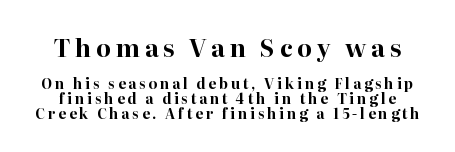
{"italic": "no", "bold": "yes", "underline": "no", "line_spacing": "tight", "line_spacing_ratio": 1.05, "letter_spacing": "wide", "letter_spacing_em": 0.2, "larger_block": "first", "size_ratio": 1.71, "glyph_px": 24}
